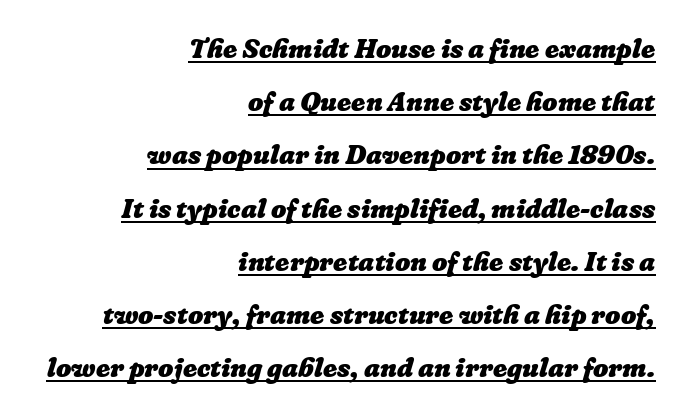
Q: Is the text bold? A: Yes.
Q: Is the text underlined? A: Yes.
Q: How is the paragraph aligned? A: Right-aligned.
Q: Is the spacing between letters normal or unusually wide? A: Normal.
Q: Is the spacing between lines tight, normal or loose? A: Loose.
